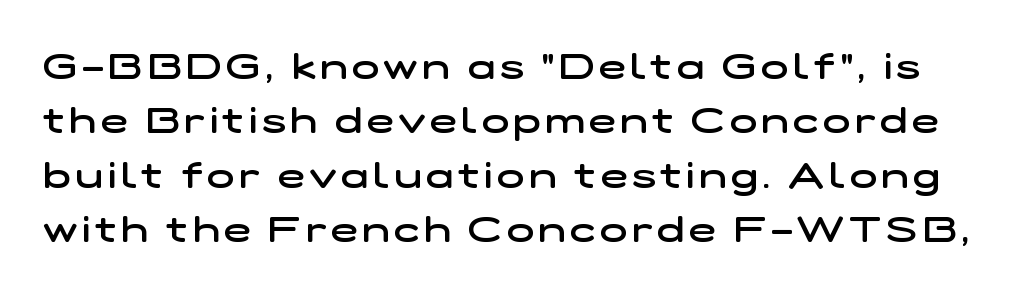
{"serif": "no", "bold": "semi", "weight": "semibold", "width": "wide", "stroke_contrast": "low", "x_height": "medium", "monospaced": "no", "underline": "no", "line_spacing": "normal", "line_spacing_ratio": 1.51, "glyph_px": 36}
